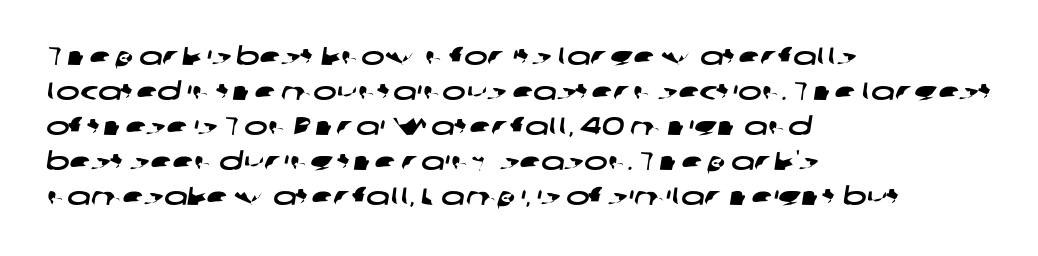
{"underline": "no", "align": "left", "line_spacing": "normal", "line_spacing_ratio": 1.4, "letter_spacing": "normal", "letter_spacing_em": 0.0, "glyph_px": 25}
